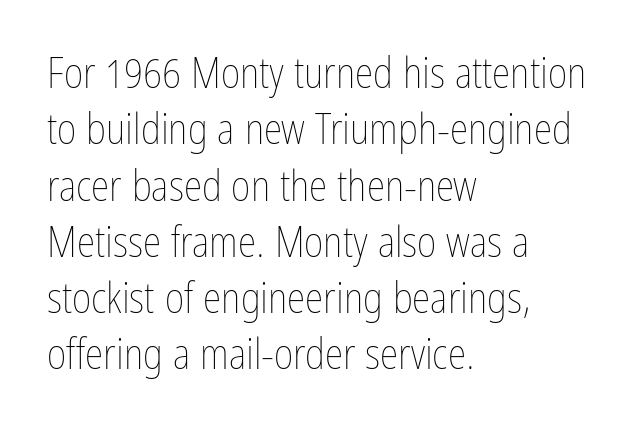
{"italic": "no", "bold": "no", "weight": "thin", "width": "condensed", "stroke_contrast": "low", "x_height": "medium", "monospaced": "no", "underline": "no", "align": "left", "line_spacing": "normal", "line_spacing_ratio": 1.34, "letter_spacing": "normal", "letter_spacing_em": 0.0, "glyph_px": 42}
